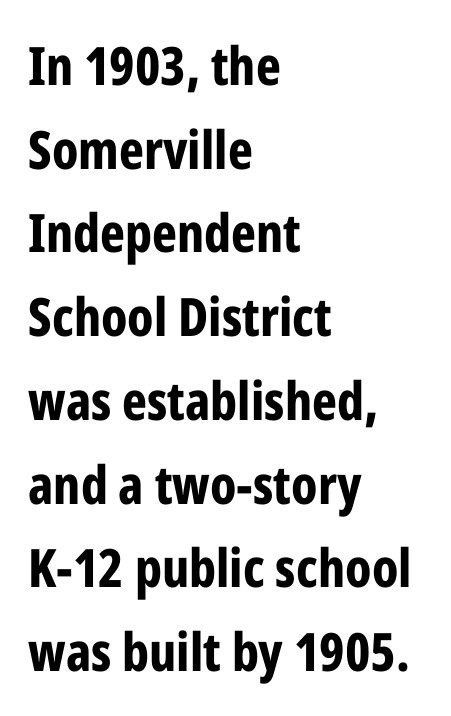
{"serif": "no", "italic": "no", "bold": "yes", "weight": "bold", "width": "condensed", "stroke_contrast": "low", "x_height": "medium", "monospaced": "no", "underline": "no", "align": "left", "line_spacing": "normal", "line_spacing_ratio": 1.58, "letter_spacing": "normal", "letter_spacing_em": 0.0, "glyph_px": 53}
